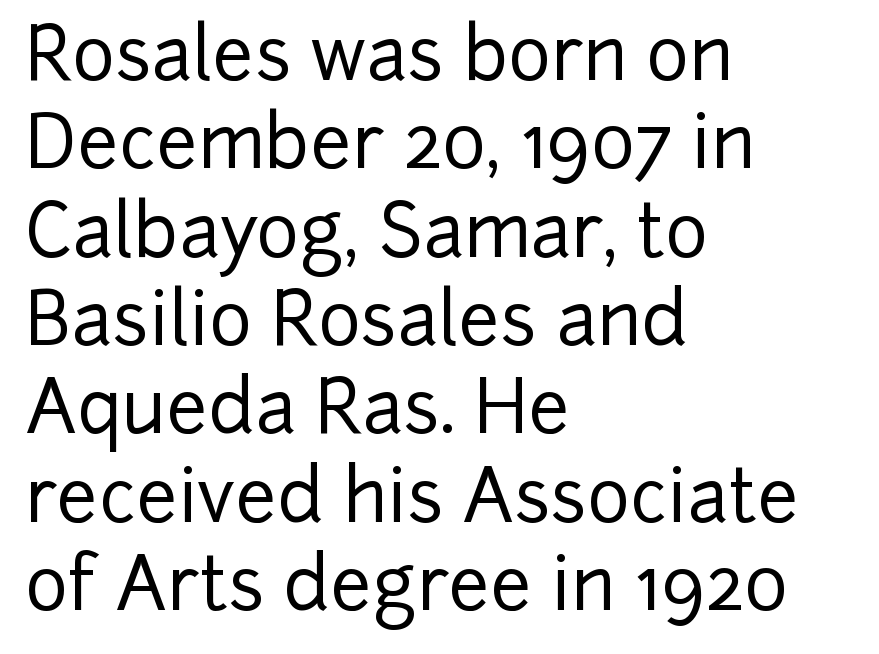
Rule under the text: the space is simply empty. One-word summary of the alignment: left. The face used here is proportionally spaced, like ordinary book or web type. Nobody touched the tracking dial on this one.
